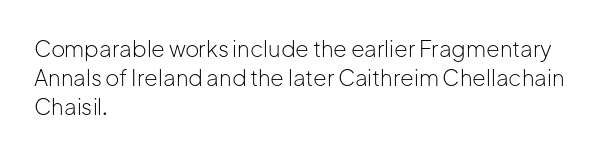
Q: Is the text bold? A: No.
Q: Is the text italic (slanted)? A: No, it is upright.
Q: Is the text underlined? A: No.
Q: How is the paragraph aligned? A: Left-aligned.
Q: Is the spacing between letters normal or unusually wide? A: Normal.
Q: Is the spacing between lines tight, normal or loose? A: Normal.
